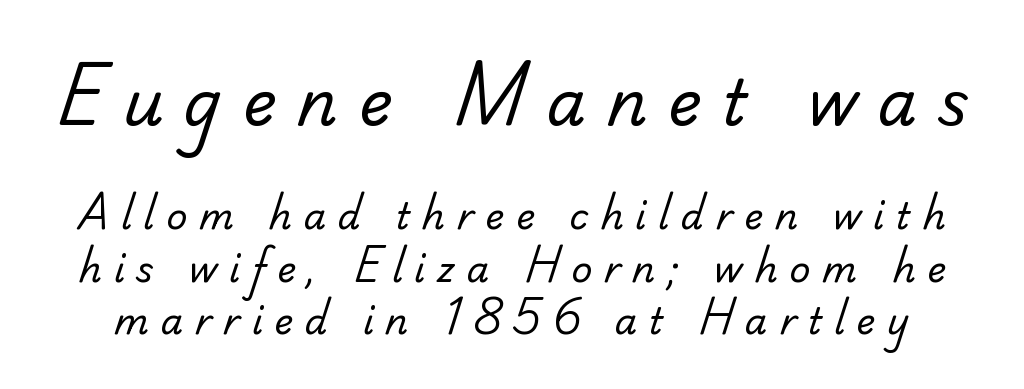
Q: Is the text bold? A: No.
Q: Is the typeface a serif or a sans-serif typeface? A: Sans-serif.
Q: Is the text underlined? A: No.
Q: Is the spacing between letters normal or unusually wide? A: Unusually wide.
Q: Is the spacing between lines tight, normal or loose? A: Normal.
Q: Which block of text is set in a larger size, the first (top) or the second (bottom)? A: The first (top) one.
Q: Width (condensed, normal, or wide)? A: Normal.
Q: Stroke contrast? A: Low.
Q: x-height? A: Small.
Q: Monospaced? A: No.
